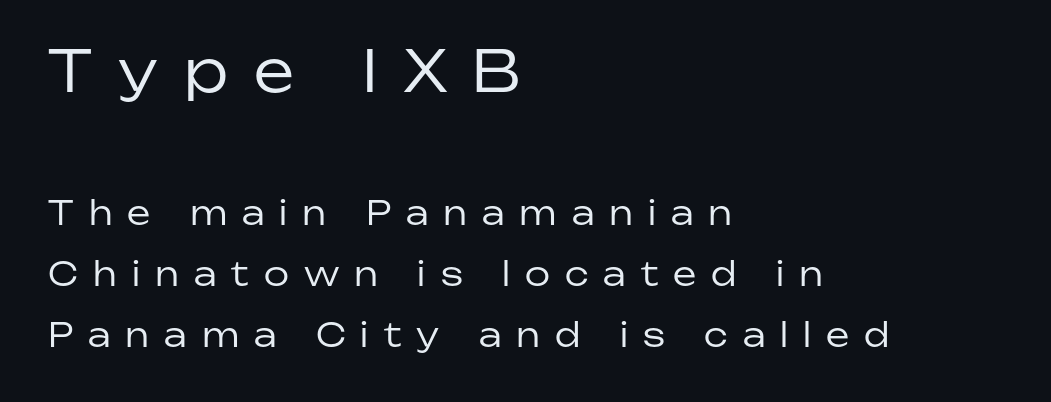
The image shows 57 px regular-weight sans-serif type, upright; set left-aligned, line spacing 1.85x, unusually wide letter spacing (+0.46 em), not underlined; the first (top) block is 1.73x larger; low stroke contrast and a medium x-height.
